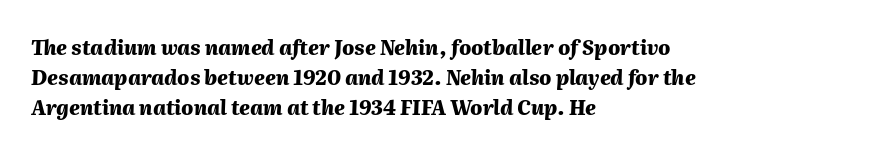
Regular leading. Caption: standard tracking, unaltered. Weight: bold. In terms of posture, this sample is oblique.
